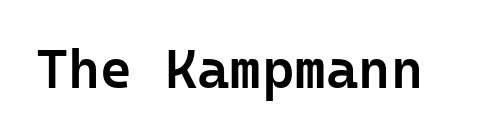
The rendering uses a semibold face; strokes are thickened but not to full bold. The rendering keeps characters at their native spacing. The lettering stays uniformly vertical, giving the passage a roman look. Monospaced: the letters line up in strict vertical columns. The passage shown is typeset with a sans-serif family. Beneath every word, the page is bare.
